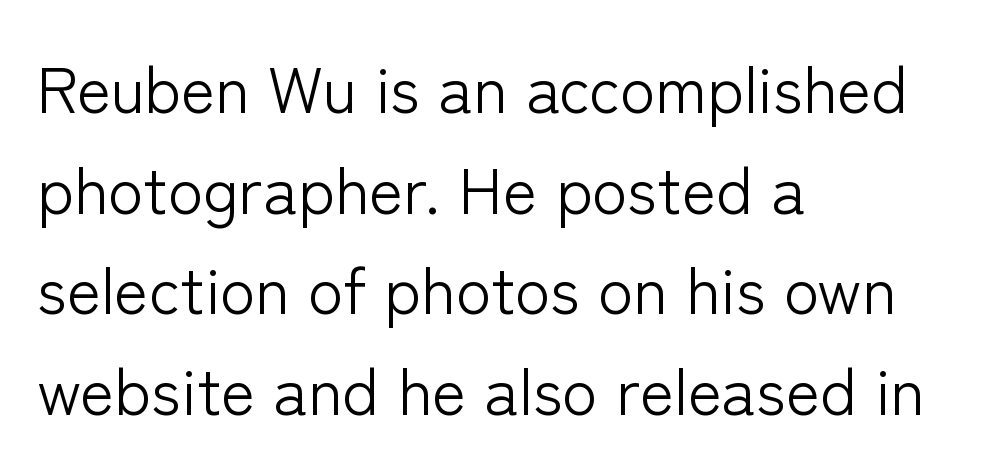
Check under the words: just untouched page. Reading down the block, your eye returns to a fixed left position each line. This sample has the flowing, uneven cadence of proportional lettering. The axis of the letterforms is exactly vertical. A typesetter would call this zero additional tracking.
